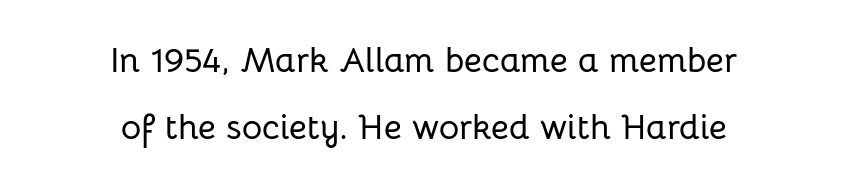
The image shows 35 px sans-serif type, upright; set centered, loose line spacing (1.92x), normal letter spacing, not underlined; low stroke contrast and a medium x-height.
